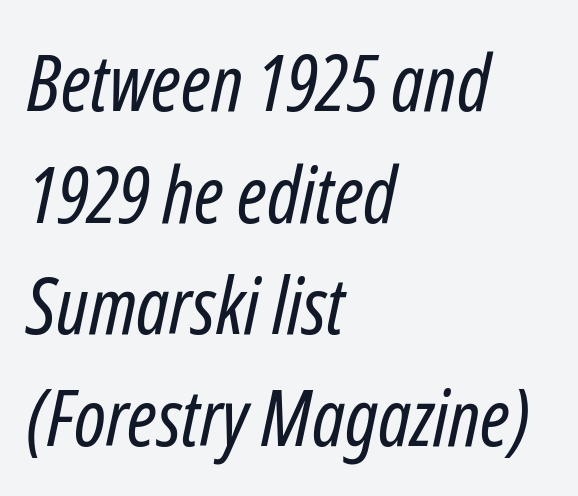
The image shows 78 px regular-weight, condensed type, italic (leaning right); set left-aligned, normal line spacing (1.43x), normal letter spacing, not underlined; low stroke contrast and a medium x-height.
